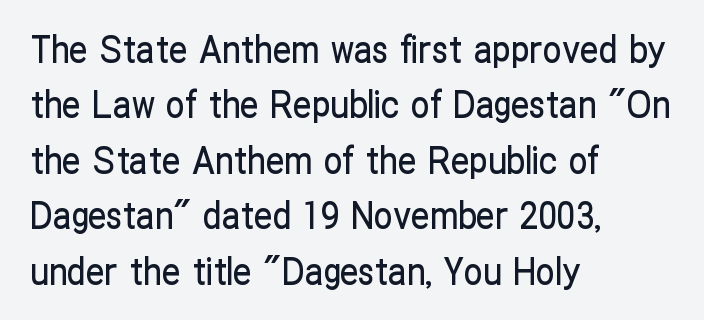
The image shows 37 px condensed sans-serif type, upright; set left-aligned, normal line spacing (1.5x), normal letter spacing, not underlined; low stroke contrast and a medium x-height.
